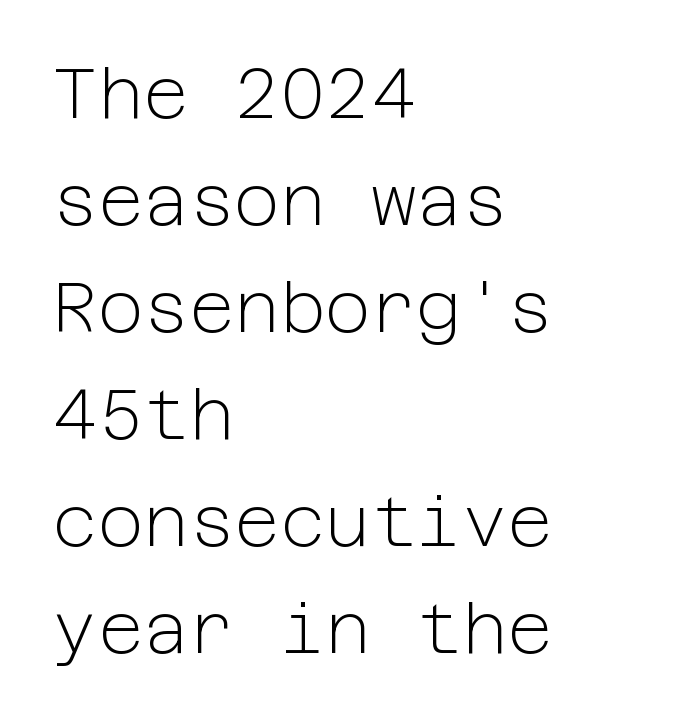
The image shows 70 px light sans-serif type, upright; set left-aligned, normal line spacing (1.53x), normal letter spacing, not underlined; low stroke contrast and a medium x-height.
